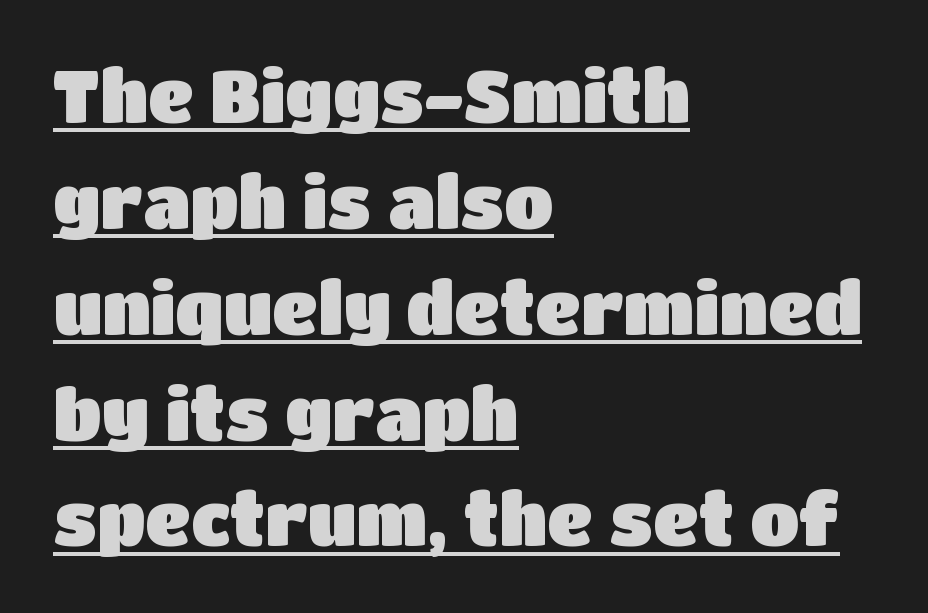
The image shows 72 px sans-serif type, upright; set left-aligned, normal line spacing (1.47x), normal letter spacing, underlined; low stroke contrast and a large x-height.
